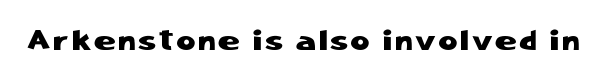
Q: Is the text italic (slanted)? A: No, it is upright.
Q: Is the typeface a serif or a sans-serif typeface? A: Sans-serif.
Q: Is the text underlined? A: No.
Q: Width (condensed, normal, or wide)? A: Normal.
Q: Stroke contrast? A: Low.
Q: x-height? A: Medium.
Q: Monospaced? A: No.
